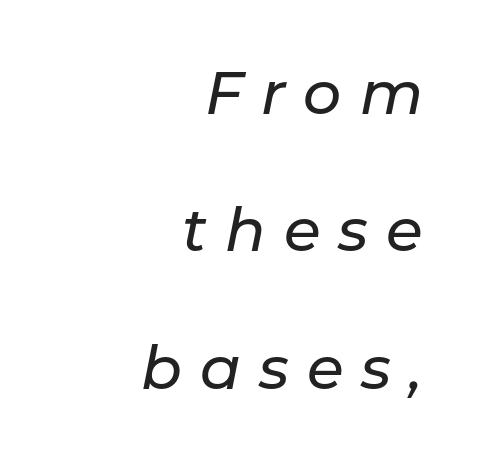
Compared with typical paragraphs, the rows here are farther apart. These lines were composed using italics. Here the designer chose a conventional face with non-uniform glyph widths. Glyph-to-glyph distance is far greater than everyday printed text. Does the copy run flush right? Yes — the right margin is perfectly even. Only glyphs here, with clear space below each row.
